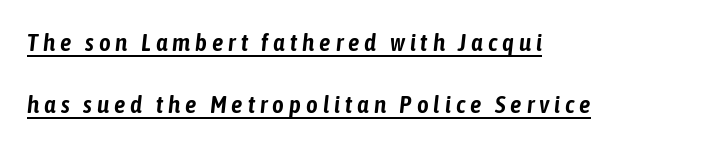
Q: Is the text italic (slanted)? A: Yes, it leans right by about 6 degrees.
Q: Is the text underlined? A: Yes.
Q: How is the paragraph aligned? A: Left-aligned.
Q: Is the spacing between letters normal or unusually wide? A: Unusually wide.
Q: Is the spacing between lines tight, normal or loose? A: Loose.
